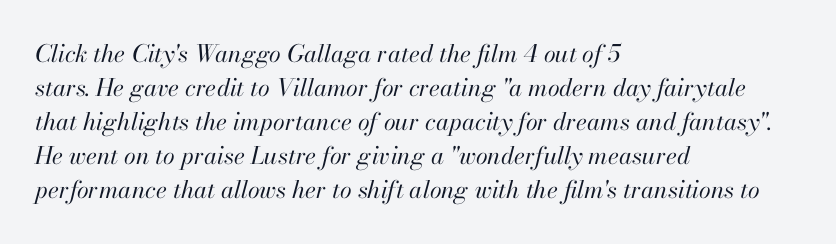
{"italic": "yes", "lean": "right", "slant_degrees": 13, "bold": "no", "underline": "no", "align": "left", "line_spacing": "normal", "line_spacing_ratio": 1.42, "letter_spacing": "normal", "letter_spacing_em": 0.0, "glyph_px": 24}
